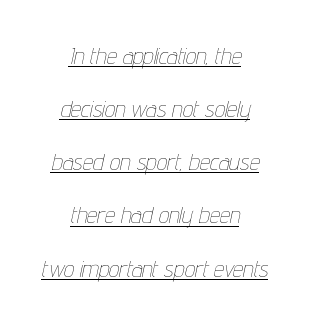
Q: Is the text bold? A: No.
Q: Is the text italic (slanted)? A: Yes, it leans right by about 12 degrees.
Q: Is the text underlined? A: Yes.
Q: How is the paragraph aligned? A: Centered.
Q: Is the spacing between letters normal or unusually wide? A: Normal.
Q: Is the spacing between lines tight, normal or loose? A: Loose.
